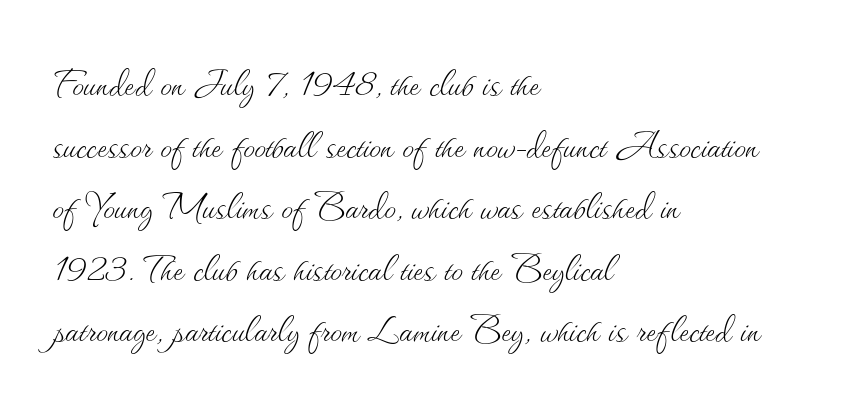
Q: Is the text bold? A: No.
Q: Is the text italic (slanted)? A: Yes.
Q: Is the text underlined? A: No.
Q: How is the paragraph aligned? A: Left-aligned.
Q: Is the spacing between letters normal or unusually wide? A: Normal.
Q: Is the spacing between lines tight, normal or loose? A: Normal.
Q: Width (condensed, normal, or wide)? A: Normal.
Q: Stroke contrast? A: Medium.
Q: x-height? A: Small.
Q: Monospaced? A: No.
